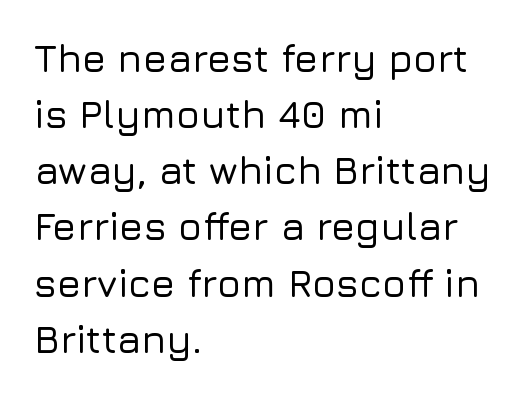
Serifs: no, the terminals of the letterforms are clean. When letters stand straight like this, we call the style roman or upright. One glance says typical: line gaps are just what's usual. If you drew a ruler down the left edge, every line would touch it. Words appear dense and cohesive because spacing is normal.
